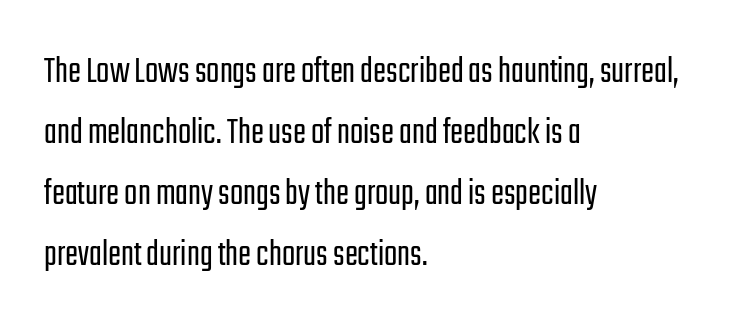
Q: Is the text bold? A: No.
Q: Is the text italic (slanted)? A: No, it is upright.
Q: Is the typeface a serif or a sans-serif typeface? A: Sans-serif.
Q: Is the text underlined? A: No.
Q: How is the paragraph aligned? A: Left-aligned.
Q: Is the spacing between letters normal or unusually wide? A: Normal.
Q: Is the spacing between lines tight, normal or loose? A: Normal.
Q: Width (condensed, normal, or wide)? A: Condensed.
Q: Stroke contrast? A: Low.
Q: x-height? A: Medium.
Q: Monospaced? A: No.
